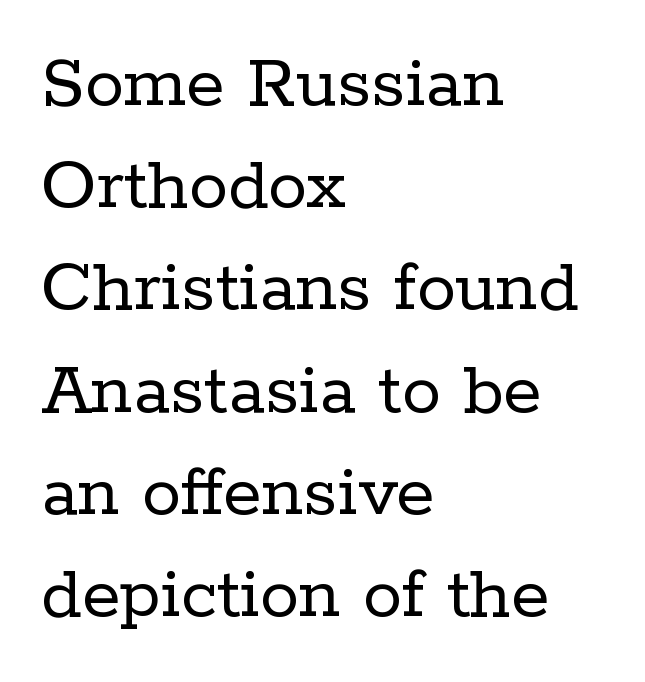
The image shows 78 px regular-weight serif type, upright; set left-aligned, normal line spacing (1.31x), normal letter spacing, not underlined; low stroke contrast and a medium x-height.
